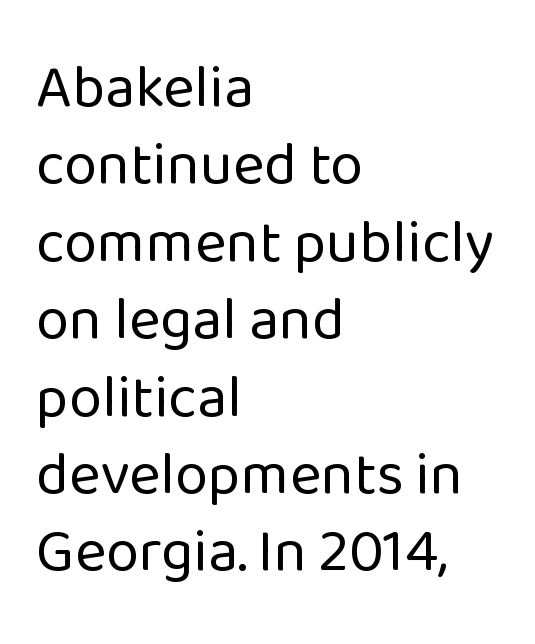
Q: Is the text bold? A: No.
Q: Is the text italic (slanted)? A: No, it is upright.
Q: Is the typeface a serif or a sans-serif typeface? A: Sans-serif.
Q: Is the text underlined? A: No.
Q: How is the paragraph aligned? A: Left-aligned.
Q: Is the spacing between letters normal or unusually wide? A: Normal.
Q: Is the spacing between lines tight, normal or loose? A: Normal.
Q: Width (condensed, normal, or wide)? A: Normal.
Q: Stroke contrast? A: Low.
Q: x-height? A: Medium.
Q: Monospaced? A: No.
